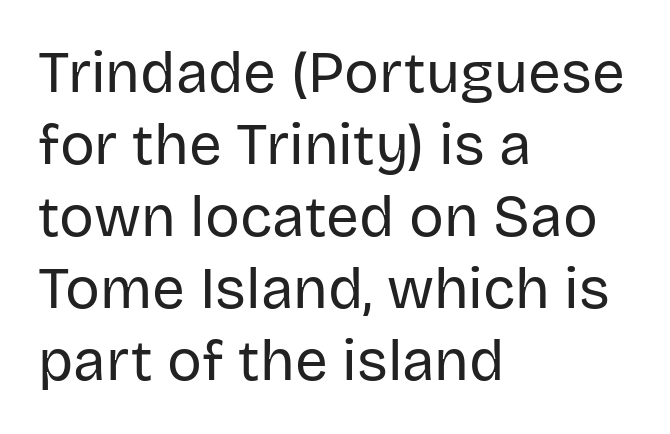
The image shows 58 px regular-weight sans-serif type, upright; set left-aligned, line spacing 1.24x, normal letter spacing, not underlined; low stroke contrast and a large x-height.
